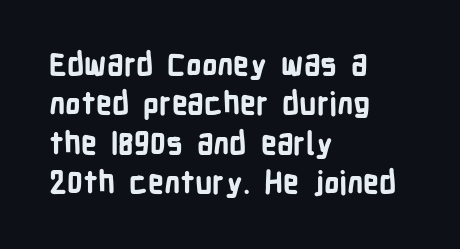
Q: Is the text bold? A: Yes.
Q: Is the text italic (slanted)? A: No, it is upright.
Q: Is the typeface a serif or a sans-serif typeface? A: Sans-serif.
Q: Is the text underlined? A: No.
Q: How is the paragraph aligned? A: Left-aligned.
Q: Is the spacing between letters normal or unusually wide? A: Normal.
Q: Is the spacing between lines tight, normal or loose? A: Normal.
Q: Width (condensed, normal, or wide)? A: Condensed.
Q: Stroke contrast? A: Low.
Q: x-height? A: Medium.
Q: Monospaced? A: No.
